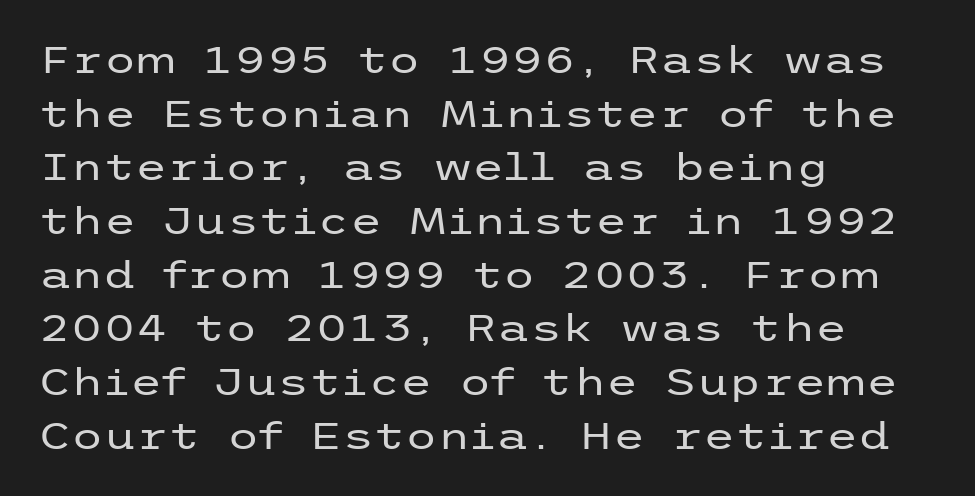
Q: Is the text bold? A: No.
Q: Is the text italic (slanted)? A: No, it is upright.
Q: Is the typeface a serif or a sans-serif typeface? A: Sans-serif.
Q: Is the text underlined? A: No.
Q: How is the paragraph aligned? A: Left-aligned.
Q: Is the spacing between letters normal or unusually wide? A: Normal.
Q: Is the spacing between lines tight, normal or loose? A: Normal.
Q: Width (condensed, normal, or wide)? A: Wide.
Q: Stroke contrast? A: Low.
Q: x-height? A: Medium.
